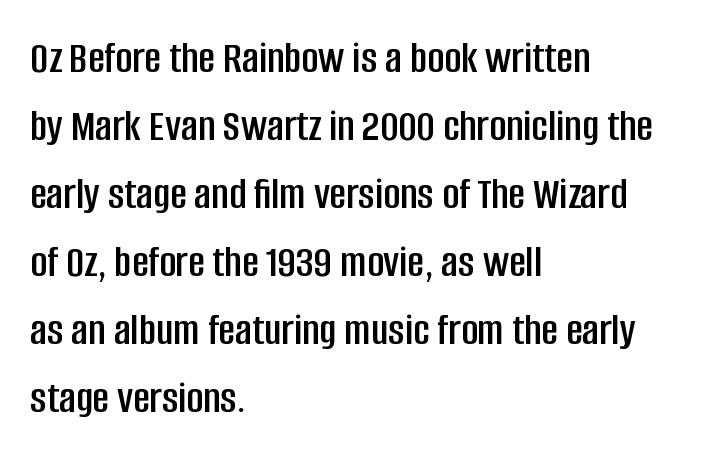
The image shows 46 px condensed sans-serif type, upright; set left-aligned, normal line spacing (1.48x), normal letter spacing, not underlined; low stroke contrast and a large x-height.
